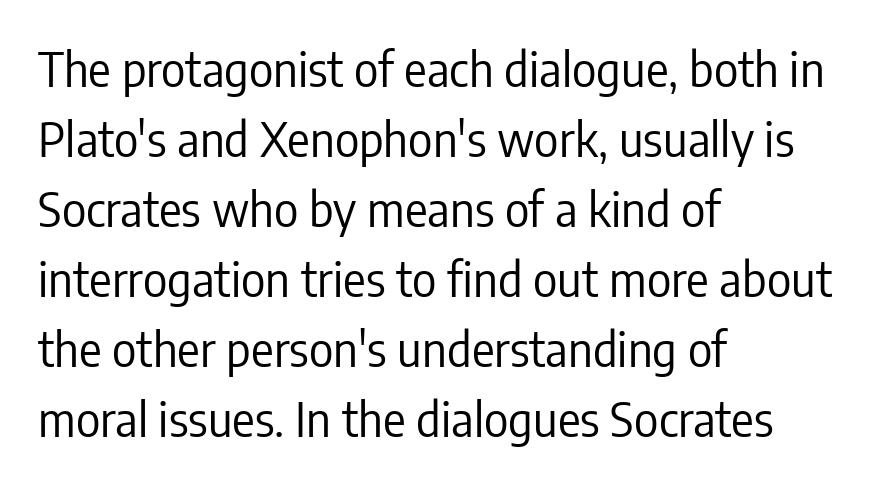
{"serif": "no", "italic": "no", "bold": "no", "weight": "regular", "width": "condensed", "stroke_contrast": "low", "x_height": "medium", "monospaced": "no", "underline": "no", "align": "left", "line_spacing": "normal", "line_spacing_ratio": 1.49, "letter_spacing": "normal", "letter_spacing_em": 0.0, "glyph_px": 47}
